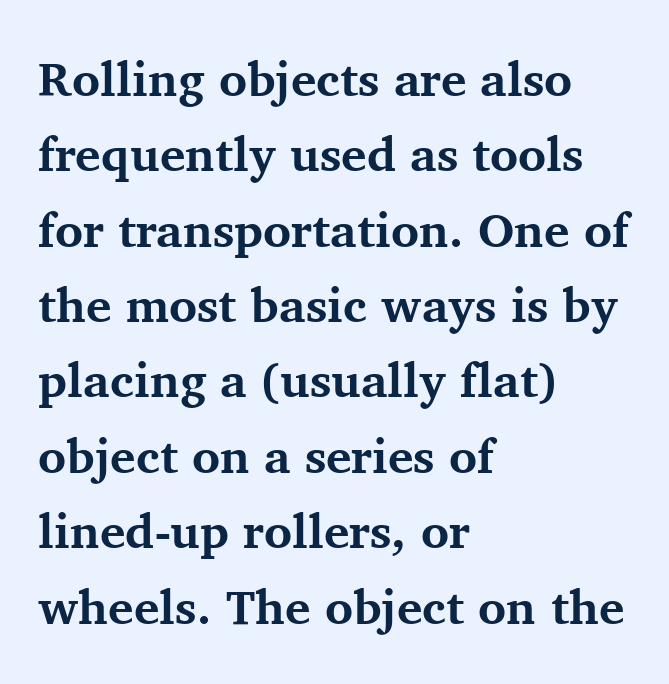
Q: Is the text bold? A: Yes.
Q: Is the text italic (slanted)? A: No, it is upright.
Q: Is the typeface a serif or a sans-serif typeface? A: Serif.
Q: Is the text underlined? A: No.
Q: How is the paragraph aligned? A: Left-aligned.
Q: Is the spacing between letters normal or unusually wide? A: Normal.
Q: Is the spacing between lines tight, normal or loose? A: Normal.
Q: Width (condensed, normal, or wide)? A: Normal.
Q: Stroke contrast? A: Medium.
Q: x-height? A: Medium.
Q: Monospaced? A: No.
